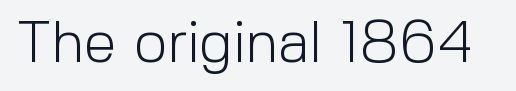
Q: Is the text bold? A: No.
Q: Is the text italic (slanted)? A: No, it is upright.
Q: Is the typeface a serif or a sans-serif typeface? A: Sans-serif.
Q: Is the text underlined? A: No.
Q: Is the spacing between letters normal or unusually wide? A: Normal.
Q: Width (condensed, normal, or wide)? A: Normal.
Q: x-height? A: Medium.
Q: Monospaced? A: No.
